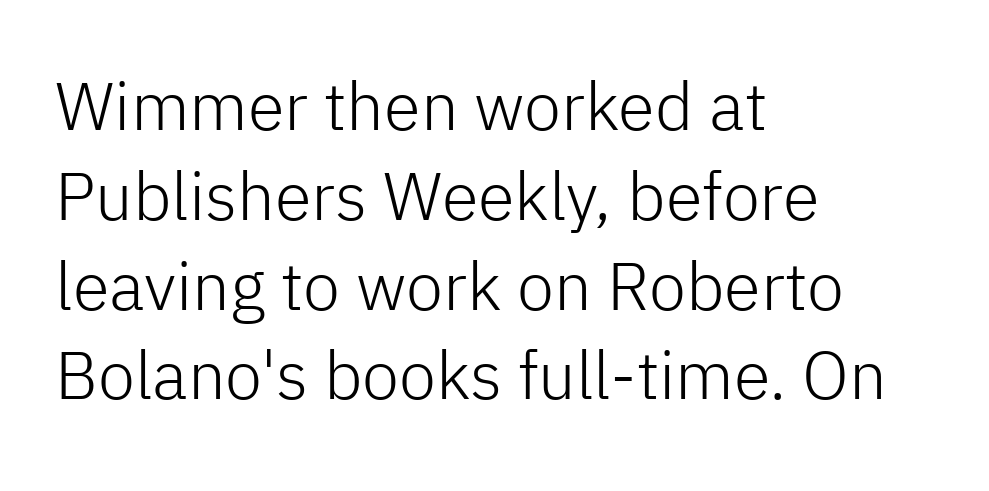
The image shows 67 px light sans-serif type, upright; set left-aligned, normal line spacing (1.34x), normal letter spacing, not underlined; low stroke contrast and a medium x-height.
